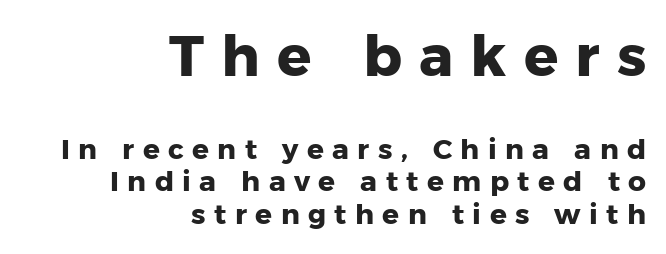
Spacing verdict: proportional, widths tailored to each character. Character size in the leading block exceeds that of the trailing block. Tracking value appears strongly positive — letters spread wide. The leading is snug, giving the passage a crowded texture. Bold? Absolutely — the strokes are thick and heavy. To sum up the face: it is a sans, with no serifs.
